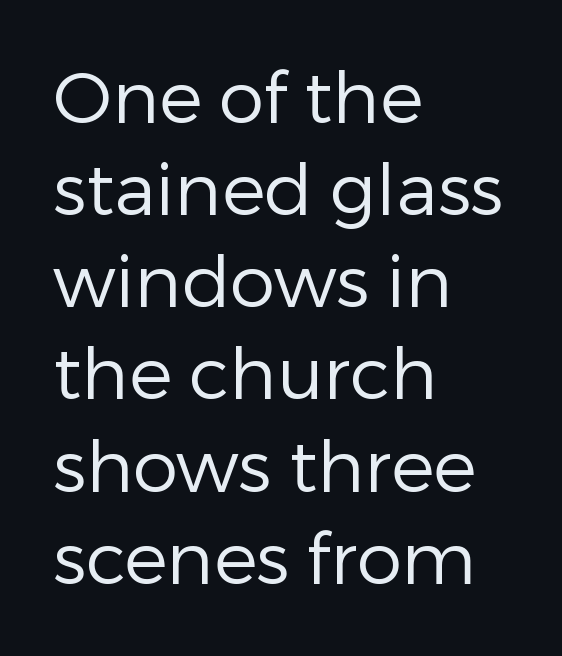
The image shows 72 px regular-weight sans-serif type, upright; set left-aligned, normal line spacing (1.28x), normal letter spacing, not underlined; low stroke contrast and a medium x-height.
